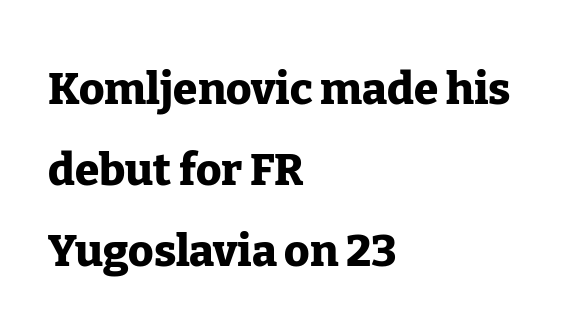
Q: Is the text bold? A: Yes.
Q: Is the text italic (slanted)? A: No, it is upright.
Q: Is the typeface a serif or a sans-serif typeface? A: Serif.
Q: Is the text underlined? A: No.
Q: How is the paragraph aligned? A: Left-aligned.
Q: Is the spacing between letters normal or unusually wide? A: Normal.
Q: Width (condensed, normal, or wide)? A: Normal.
Q: Stroke contrast? A: Low.
Q: x-height? A: Medium.
Q: Monospaced? A: No.
